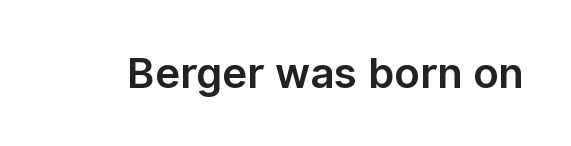
Q: Is the text italic (slanted)? A: No, it is upright.
Q: Is the typeface a serif or a sans-serif typeface? A: Sans-serif.
Q: Is the text underlined? A: No.
Q: Is the spacing between letters normal or unusually wide? A: Normal.
Q: Width (condensed, normal, or wide)? A: Normal.
Q: Stroke contrast? A: Low.
Q: x-height? A: Medium.
Q: Monospaced? A: No.
